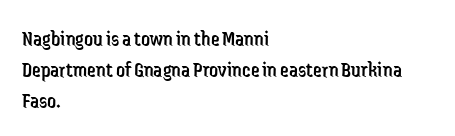
The image shows 22 px text type, upright; set left-aligned, normal line spacing (1.4x), normal letter spacing, not underlined.
